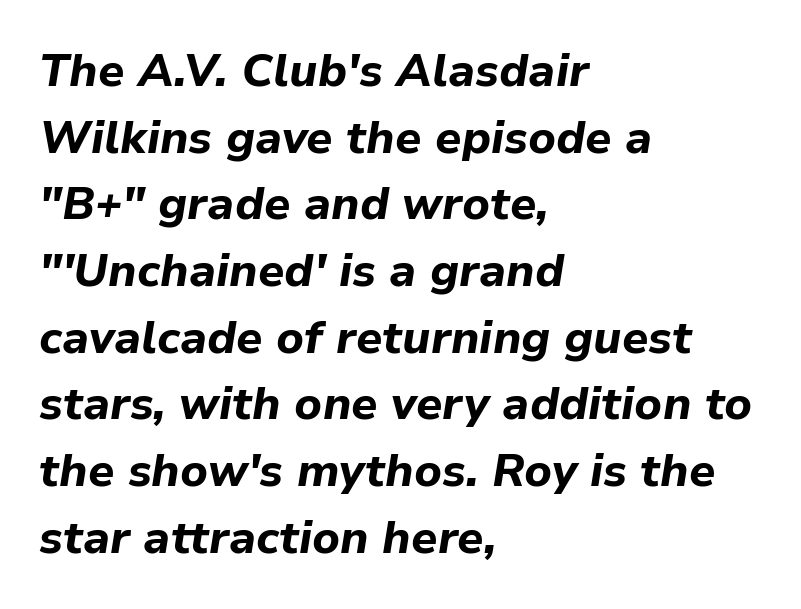
Q: Is the text bold? A: Yes.
Q: Is the text italic (slanted)? A: Yes, it leans right by about 9 degrees.
Q: Is the text underlined? A: No.
Q: How is the paragraph aligned? A: Left-aligned.
Q: Is the spacing between letters normal or unusually wide? A: Normal.
Q: Is the spacing between lines tight, normal or loose? A: Normal.
Q: Width (condensed, normal, or wide)? A: Normal.
Q: Stroke contrast? A: Low.
Q: x-height? A: Medium.
Q: Monospaced? A: No.
